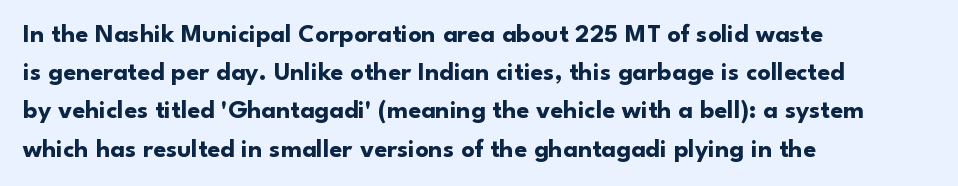
Q: Is the text bold? A: Yes.
Q: Is the text italic (slanted)? A: No, it is upright.
Q: Is the text underlined? A: No.
Q: How is the paragraph aligned? A: Left-aligned.
Q: Is the spacing between letters normal or unusually wide? A: Normal.
Q: Is the spacing between lines tight, normal or loose? A: Normal.
